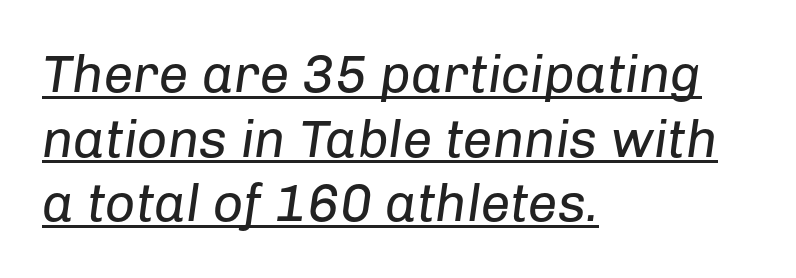
The image shows 53 px regular-weight type, italic (leaning right); set left-aligned, line spacing 1.22x, normal letter spacing, underlined; low stroke contrast and a medium x-height.
